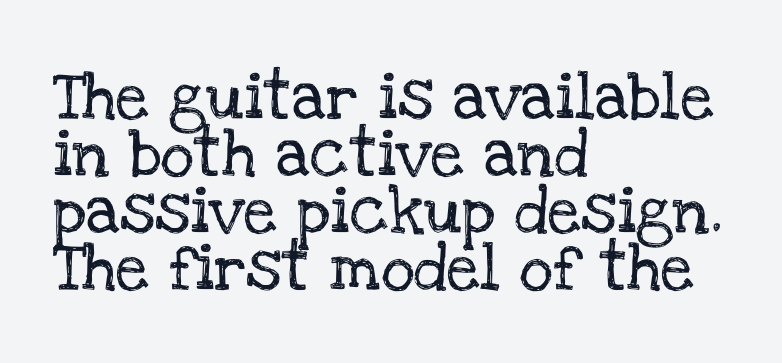
The image shows 47 px serif type, upright; set left-aligned, line spacing 1.21x, normal letter spacing, not underlined; low stroke contrast and a large x-height.
